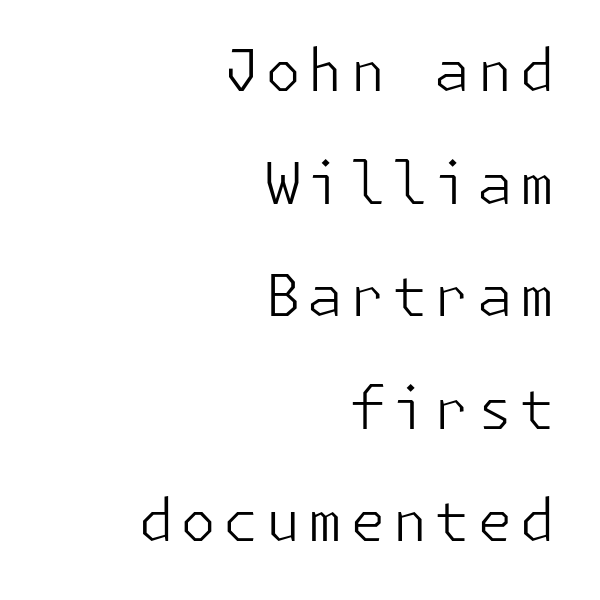
{"serif": "no", "italic": "no", "bold": "no", "weight": "light", "width": "normal", "stroke_contrast": "low", "x_height": "medium", "underline": "no", "align": "right", "line_spacing": "loose", "line_spacing_ratio": 1.94, "glyph_px": 58}
